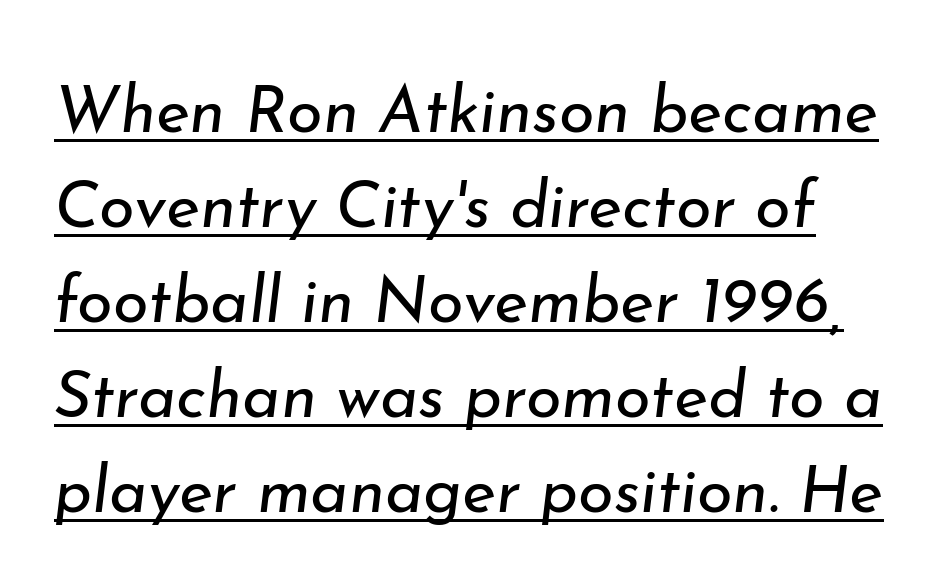
The image shows 65 px regular-weight type, italic (leaning right); set normal line spacing (1.46x), normal letter spacing, underlined; low stroke contrast and a small x-height.
